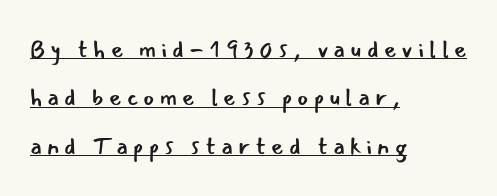
The image shows 24 px text type, upright; set left-aligned, loose line spacing (2.02x), unusually wide letter spacing (+0.21 em), underlined.
